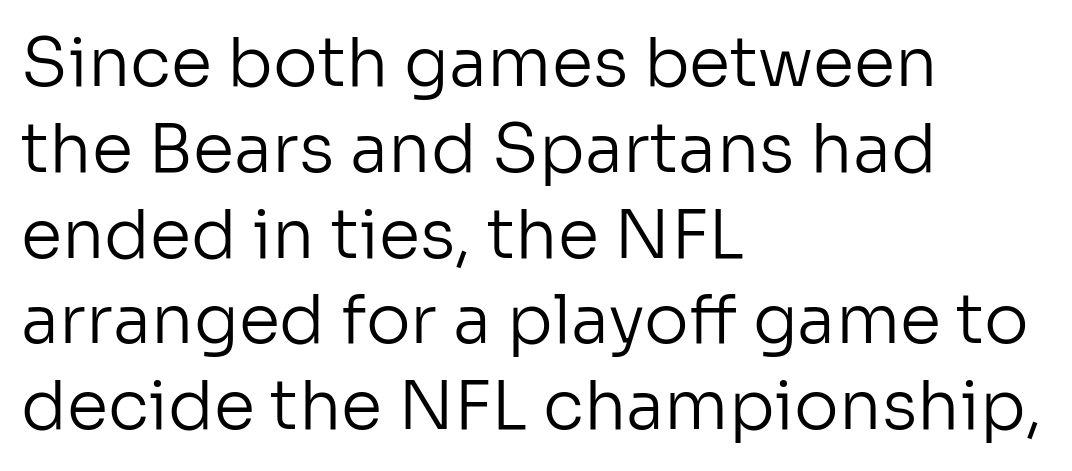
Q: Is the text bold? A: No.
Q: Is the text italic (slanted)? A: No, it is upright.
Q: Is the typeface a serif or a sans-serif typeface? A: Sans-serif.
Q: Is the text underlined? A: No.
Q: How is the paragraph aligned? A: Left-aligned.
Q: Is the spacing between letters normal or unusually wide? A: Normal.
Q: Is the spacing between lines tight, normal or loose? A: Normal.
Q: Width (condensed, normal, or wide)? A: Normal.
Q: Stroke contrast? A: Low.
Q: x-height? A: Medium.
Q: Monospaced? A: No.
